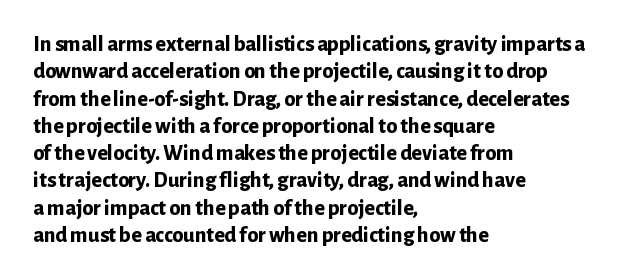
Chunky letters — that's bold for sure. Caption: standard tracking, unaltered. Descenders are the only things crossing below the line. Typeset ragged right — the left edge is the straight one. The letters stand upright; this is a roman face.
